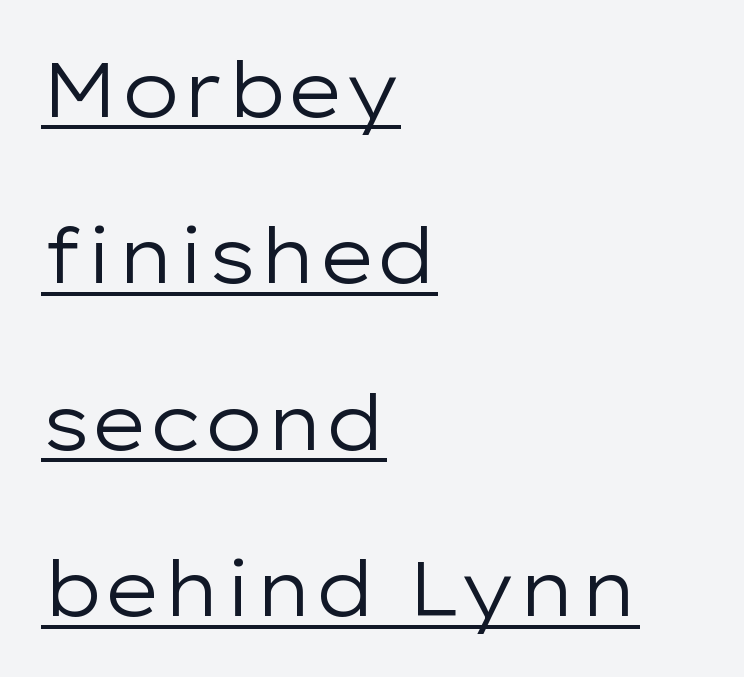
Q: Is the text bold? A: No.
Q: Is the text italic (slanted)? A: No, it is upright.
Q: Is the typeface a serif or a sans-serif typeface? A: Sans-serif.
Q: Is the text underlined? A: Yes.
Q: How is the paragraph aligned? A: Left-aligned.
Q: Is the spacing between letters normal or unusually wide? A: Normal.
Q: Is the spacing between lines tight, normal or loose? A: Loose.
Q: Width (condensed, normal, or wide)? A: Wide.
Q: Stroke contrast? A: Low.
Q: x-height? A: Medium.
Q: Monospaced? A: No.
